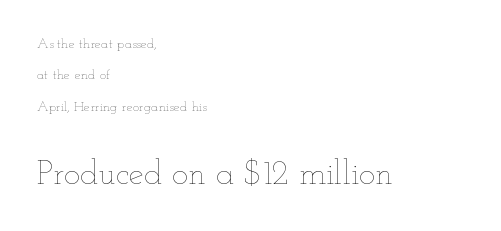
Does the bottom block carry the larger type? Yes, it does. Bold? No — there's no thickening of the strokes. Each word holds together tightly as a unit, with standard inter-letter gaps. The text block is weighted toward the left margin, trailing off unevenly rightward. Spacing verdict: proportional, widths tailored to each character. You can tell it's not italic because the verticals are truly vertical.
